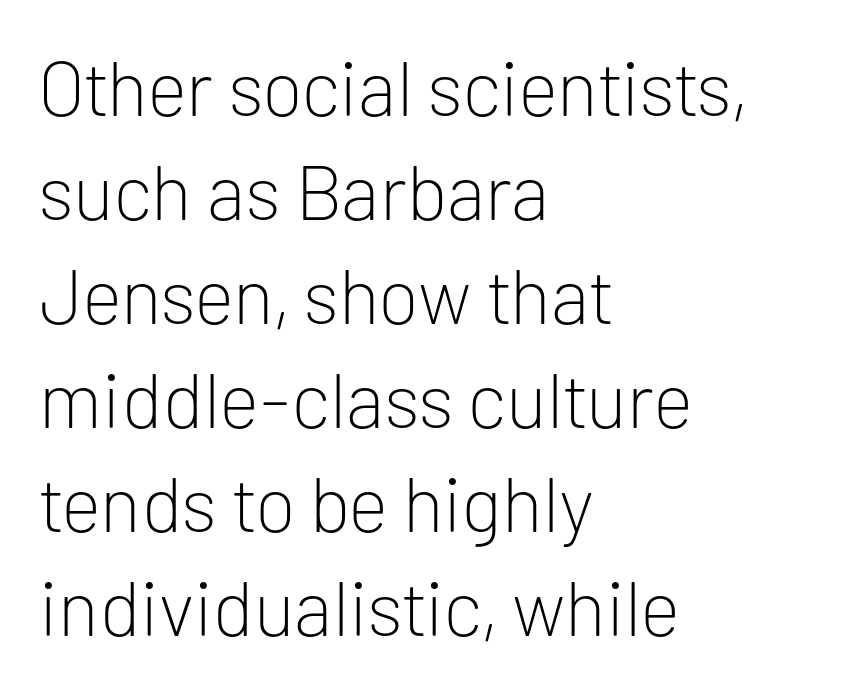
Quick note: underline off. Is the letter spacing exaggerated? No — it looks like the ordinary default. Unbolded letterforms with no extra heft. Rows of type keep a routine distance in the vertical direction.
